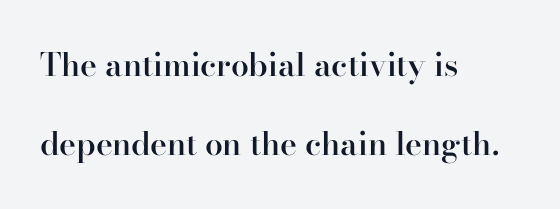
The image shows 32 px semibold serif type, upright; set left-aligned, loose line spacing (2.47x), normal letter spacing, not underlined; high stroke contrast and a small x-height.
